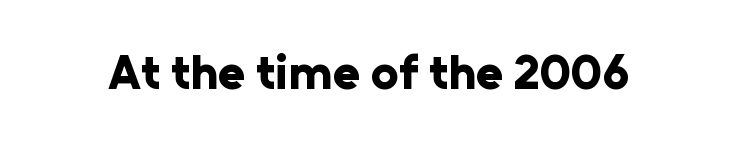
Caption: bold face, heavy strokes. The space beneath each line is pristine and unruled. The letters advance in unequal steps, a hallmark of proportional type. You can tell from the bare stems that sans-serif type was used. If you drew a line through each stem, it would be perfectly vertical.
